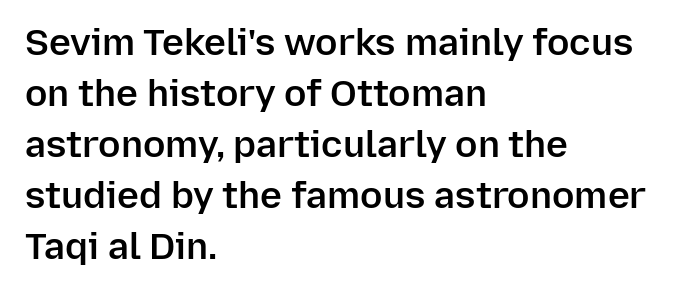
Q: Is the text bold? A: Semi-bold.
Q: Is the text italic (slanted)? A: No, it is upright.
Q: Is the typeface a serif or a sans-serif typeface? A: Sans-serif.
Q: Is the text underlined? A: No.
Q: How is the paragraph aligned? A: Left-aligned.
Q: Is the spacing between letters normal or unusually wide? A: Normal.
Q: Is the spacing between lines tight, normal or loose? A: Normal.
Q: Width (condensed, normal, or wide)? A: Normal.
Q: Stroke contrast? A: Low.
Q: x-height? A: Medium.
Q: Monospaced? A: No.
